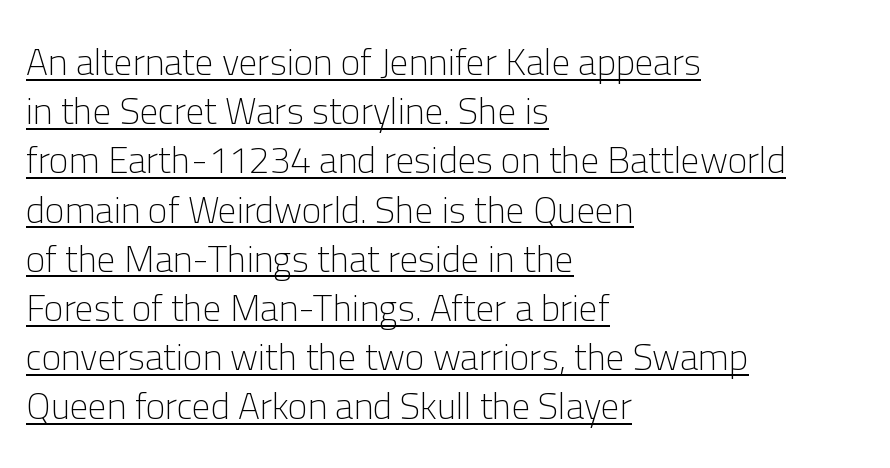
{"serif": "no", "italic": "no", "bold": "no", "weight": "light", "width": "normal", "stroke_contrast": "low", "x_height": "medium", "monospaced": "no", "underline": "yes", "align": "left", "line_spacing": "normal", "line_spacing_ratio": 1.33, "letter_spacing": "normal", "letter_spacing_em": 0.0, "glyph_px": 37}
